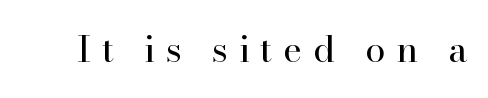
The image shows 36 px regular-weight serif type, upright; set unusually wide letter spacing (+0.3 em), not underlined; high stroke contrast and a small x-height.
